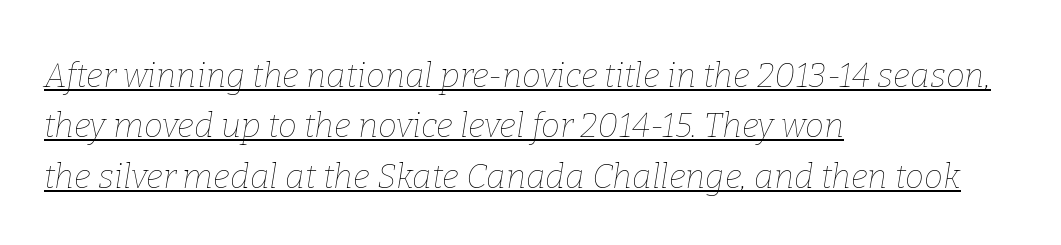
The image shows 34 px thin type, italic (leaning right); set left-aligned, normal line spacing (1.48x), normal letter spacing, underlined; low stroke contrast and a medium x-height.
